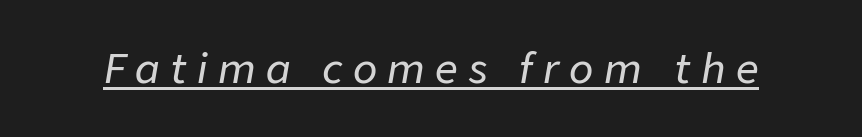
{"italic": "yes", "lean": "right", "slant_degrees": 9, "width": "normal", "stroke_contrast": "low", "x_height": "medium", "monospaced": "no", "underline": "yes", "letter_spacing": "wide", "letter_spacing_em": 0.26, "glyph_px": 40}
